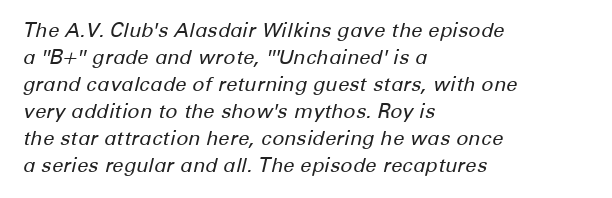
The image shows 20 px text type, italic (leaning right); set left-aligned, normal line spacing (1.35x), normal letter spacing, not underlined.
